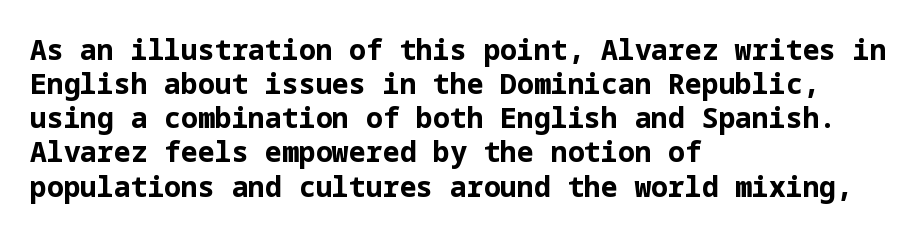
{"serif": "no", "italic": "no", "bold": "yes", "weight": "bold", "width": "normal", "stroke_contrast": "low", "x_height": "medium", "underline": "no", "align": "left", "line_spacing_ratio": 1.22, "letter_spacing": "normal", "letter_spacing_em": 0.0, "glyph_px": 28}
